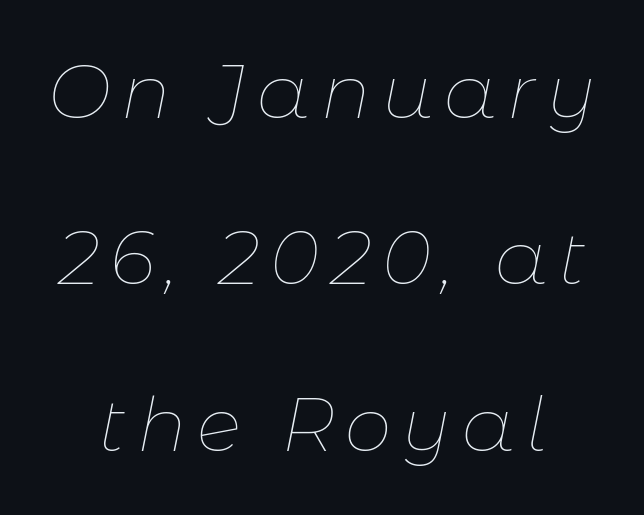
When letters slant like this, we call the style italic. Heft: none added — not bold. Anything drawn beneath the words? Only blank space. These lines are rendered in a variable-pitch font.
